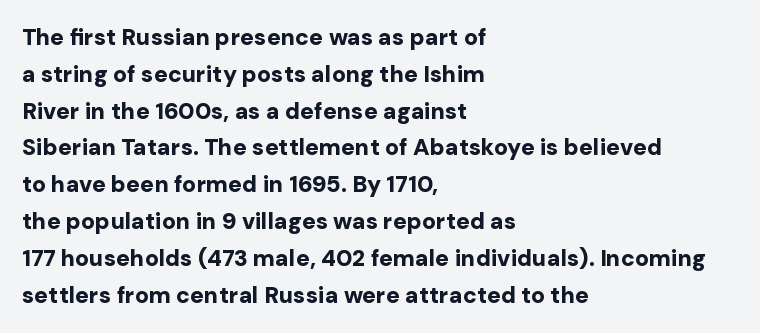
The image shows 23 px bold type, upright; set left-aligned, normal line spacing (1.6x), normal letter spacing, not underlined.
